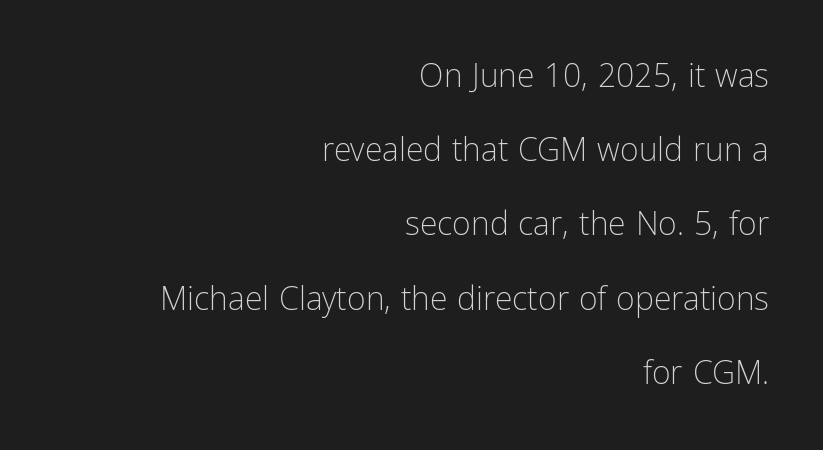
{"serif": "no", "italic": "no", "bold": "no", "weight": "light", "width": "condensed", "stroke_contrast": "low", "x_height": "medium", "monospaced": "no", "underline": "no", "align": "right", "line_spacing": "loose", "line_spacing_ratio": 2.32, "letter_spacing": "normal", "letter_spacing_em": 0.0, "glyph_px": 32}
